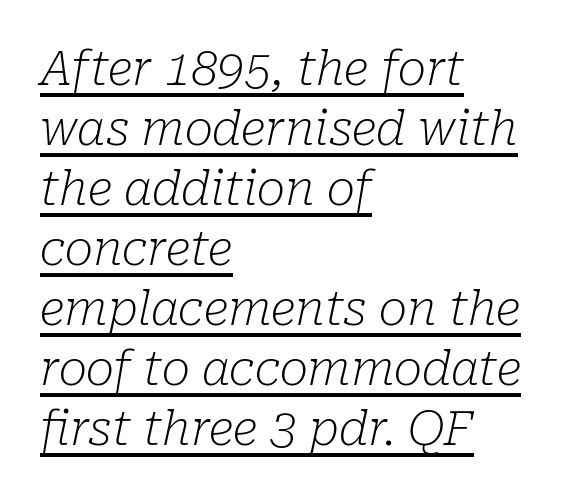
Q: Is the text bold? A: No.
Q: Is the text italic (slanted)? A: Yes, it leans right by about 10 degrees.
Q: Is the typeface a serif or a sans-serif typeface? A: Serif.
Q: Is the text underlined? A: Yes.
Q: How is the paragraph aligned? A: Left-aligned.
Q: Is the spacing between letters normal or unusually wide? A: Normal.
Q: Is the spacing between lines tight, normal or loose? A: Normal.
Q: Width (condensed, normal, or wide)? A: Normal.
Q: Stroke contrast? A: Low.
Q: x-height? A: Medium.
Q: Monospaced? A: No.
